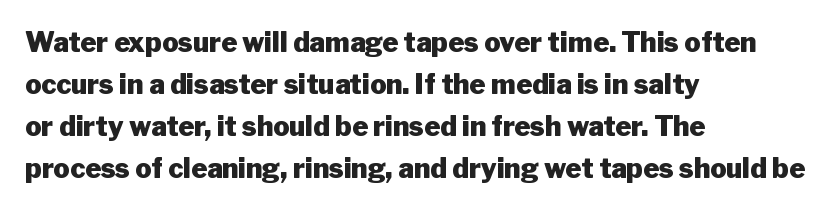
The face used here has the dense, thick strokes of a bold. Students, observe: this is what conventionally led text looks like. Notice how the stems are strictly vertical — no italics here. The setting favours the left margin, as ordinary paragraphs usually do.
